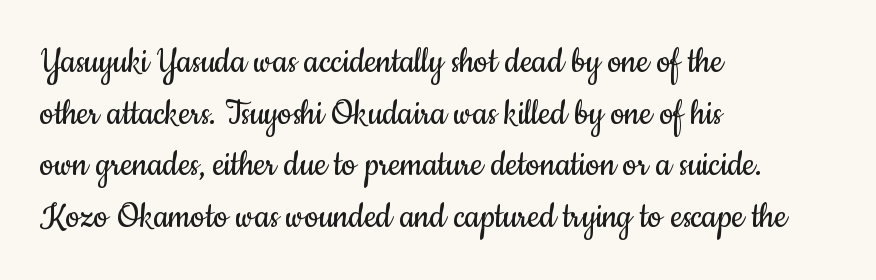
Q: Is the text bold? A: No.
Q: Is the text italic (slanted)? A: Yes.
Q: Is the typeface a serif or a sans-serif typeface? A: Sans-serif.
Q: Is the text underlined? A: No.
Q: How is the paragraph aligned? A: Left-aligned.
Q: Is the spacing between letters normal or unusually wide? A: Normal.
Q: Is the spacing between lines tight, normal or loose? A: Normal.
Q: Width (condensed, normal, or wide)? A: Condensed.
Q: Stroke contrast? A: Low.
Q: x-height? A: Small.
Q: Monospaced? A: No.
